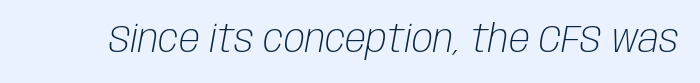
Weight: not bold — regular or lighter. Designer's note — italics engaged. Here the designer chose a conventional face with non-uniform glyph widths. In terms of letterspacing, this is plain default setting. The glyphs are unaccompanied by any horizontal stroke below them.
